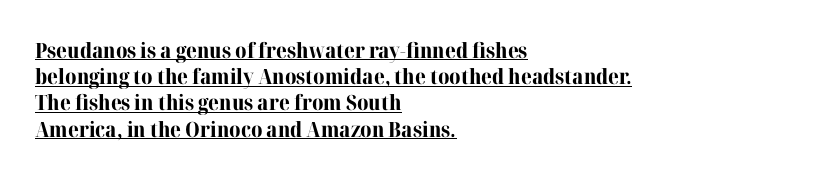
Thick stems and heavy bowls — unmistakably bold. This is the regular roman posture of the typeface. Every row of glyphs begins at an identical x-position on the left. In terms of leading, this rendering sits right in the middle.
